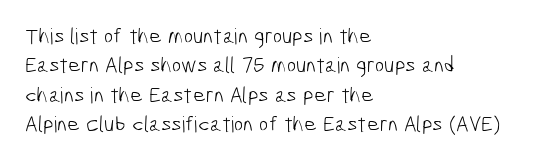
Q: Is the text bold? A: No.
Q: Is the text underlined? A: No.
Q: How is the paragraph aligned? A: Left-aligned.
Q: Is the spacing between letters normal or unusually wide? A: Normal.
Q: Is the spacing between lines tight, normal or loose? A: Normal.
